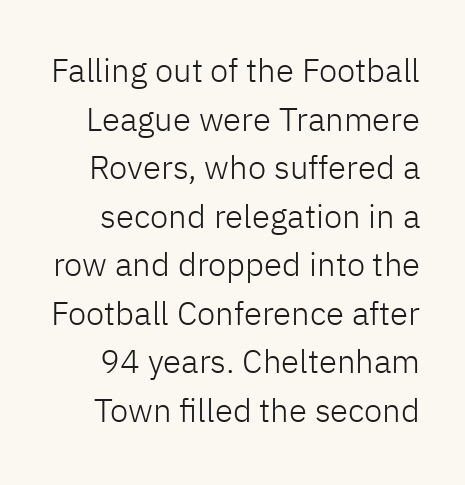
Q: Is the text bold? A: No.
Q: Is the text italic (slanted)? A: No, it is upright.
Q: Is the typeface a serif or a sans-serif typeface? A: Sans-serif.
Q: Is the text underlined? A: No.
Q: Is the spacing between letters normal or unusually wide? A: Normal.
Q: Is the spacing between lines tight, normal or loose? A: Normal.
Q: Width (condensed, normal, or wide)? A: Normal.
Q: Stroke contrast? A: Low.
Q: x-height? A: Medium.
Q: Monospaced? A: No.
